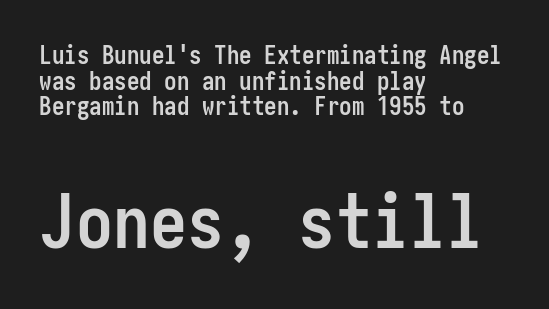
Q: Is the text bold? A: Yes.
Q: Is the text italic (slanted)? A: No, it is upright.
Q: Is the typeface a serif or a sans-serif typeface? A: Sans-serif.
Q: Is the text underlined? A: No.
Q: How is the paragraph aligned? A: Left-aligned.
Q: Is the spacing between letters normal or unusually wide? A: Normal.
Q: Is the spacing between lines tight, normal or loose? A: Tight.
Q: Which block of text is set in a larger size, the first (top) or the second (bottom)? A: The second (bottom) one.
Q: Width (condensed, normal, or wide)? A: Condensed.
Q: Stroke contrast? A: Low.
Q: x-height? A: Medium.
